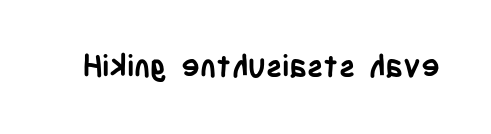
Q: Is the text bold? A: Yes.
Q: Is the text italic (slanted)? A: No, it is upright.
Q: Is the typeface a serif or a sans-serif typeface? A: Sans-serif.
Q: Is the text underlined? A: No.
Q: Is the spacing between letters normal or unusually wide? A: Normal.
Q: Width (condensed, normal, or wide)? A: Condensed.
Q: Stroke contrast? A: Low.
Q: x-height? A: Large.
Q: Monospaced? A: No.
